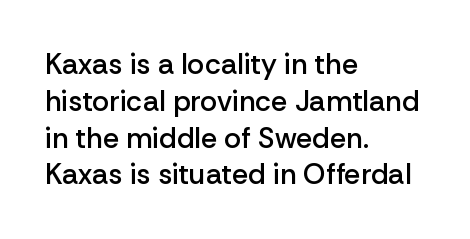
The image shows 29 px semibold sans-serif type, upright; set left-aligned, normal line spacing (1.27x), normal letter spacing, not underlined; low stroke contrast and a medium x-height.
